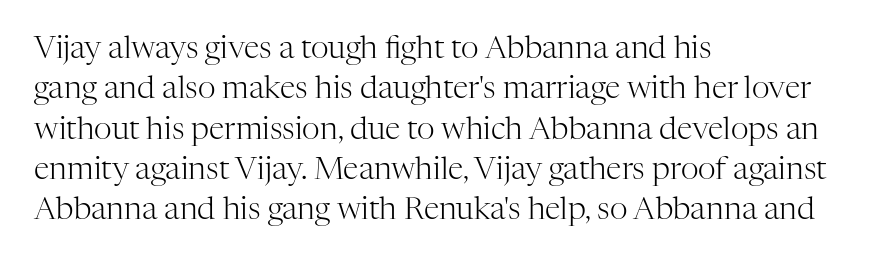
The image shows 31 px light serif type, upright; set left-aligned, normal line spacing (1.3x), normal letter spacing, not underlined; high stroke contrast and a medium x-height.
